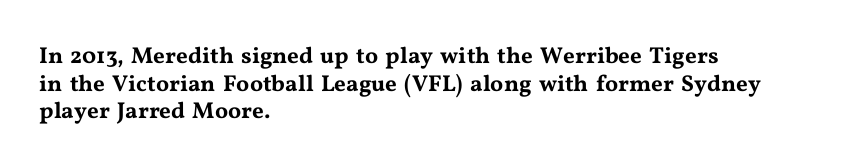
Q: Is the text italic (slanted)? A: No, it is upright.
Q: Is the text underlined? A: No.
Q: How is the paragraph aligned? A: Left-aligned.
Q: Is the spacing between letters normal or unusually wide? A: Normal.
